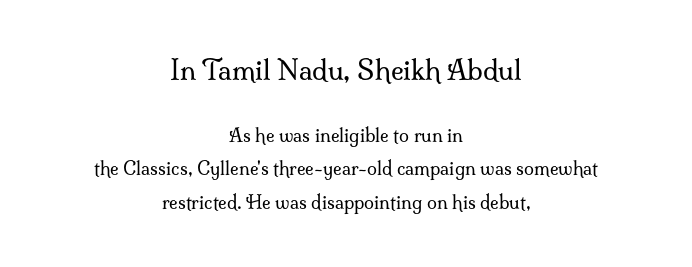
Q: Is the text bold? A: No.
Q: Is the text italic (slanted)? A: No, it is upright.
Q: Is the text underlined? A: No.
Q: How is the paragraph aligned? A: Centered.
Q: Is the spacing between letters normal or unusually wide? A: Normal.
Q: Which block of text is set in a larger size, the first (top) or the second (bottom)? A: The first (top) one.
